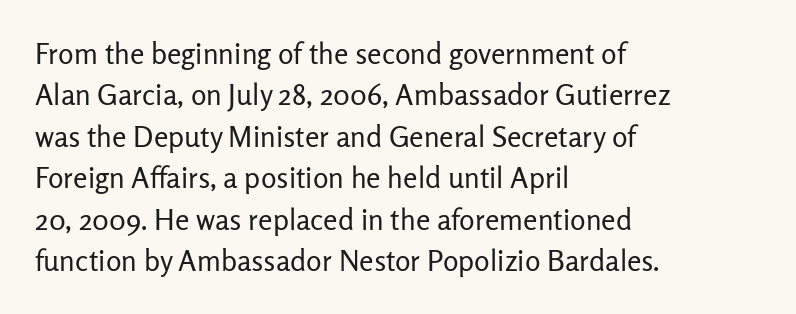
{"serif": "no", "italic": "no", "bold": "no", "weight": "regular", "width": "normal", "stroke_contrast": "low", "x_height": "medium", "monospaced": "no", "underline": "no", "align": "left", "line_spacing": "normal", "line_spacing_ratio": 1.43, "letter_spacing": "normal", "letter_spacing_em": 0.0, "glyph_px": 29}
